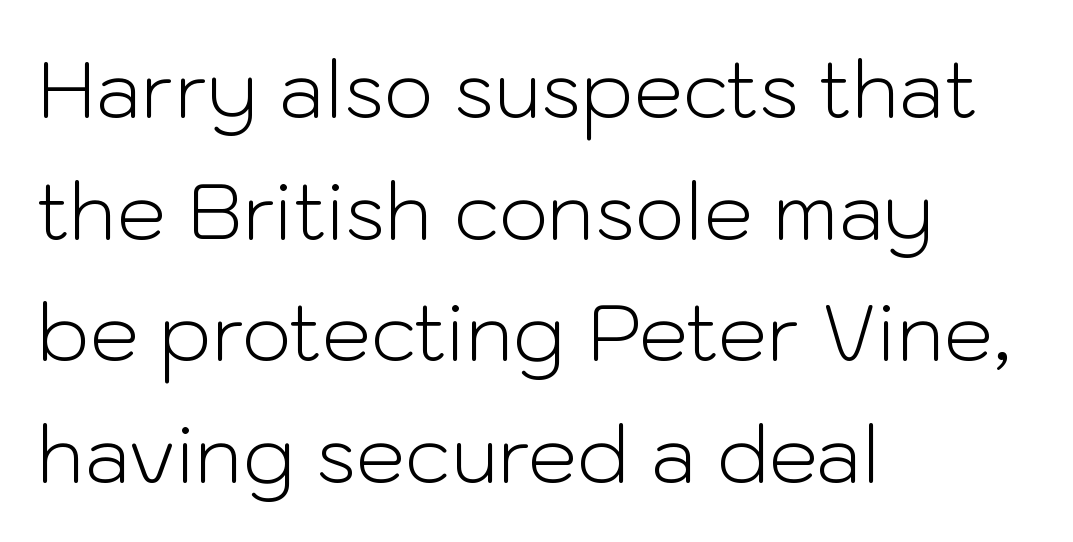
Q: Is the text bold? A: No.
Q: Is the text italic (slanted)? A: No, it is upright.
Q: Is the typeface a serif or a sans-serif typeface? A: Sans-serif.
Q: Is the text underlined? A: No.
Q: How is the paragraph aligned? A: Left-aligned.
Q: Is the spacing between letters normal or unusually wide? A: Normal.
Q: Is the spacing between lines tight, normal or loose? A: Normal.
Q: Width (condensed, normal, or wide)? A: Normal.
Q: Stroke contrast? A: Low.
Q: x-height? A: Medium.
Q: Monospaced? A: No.
